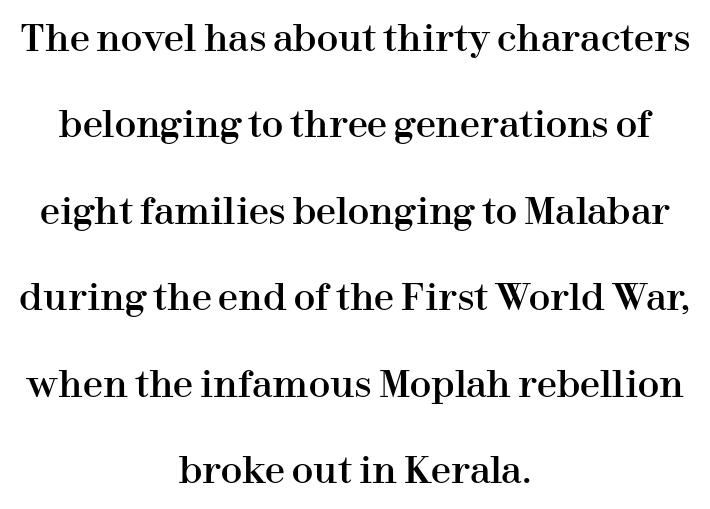
{"serif": "yes", "italic": "no", "width": "normal", "stroke_contrast": "high", "x_height": "medium", "monospaced": "no", "underline": "no", "align": "center", "line_spacing": "loose", "line_spacing_ratio": 2.4, "letter_spacing": "normal", "letter_spacing_em": 0.0, "glyph_px": 36}
